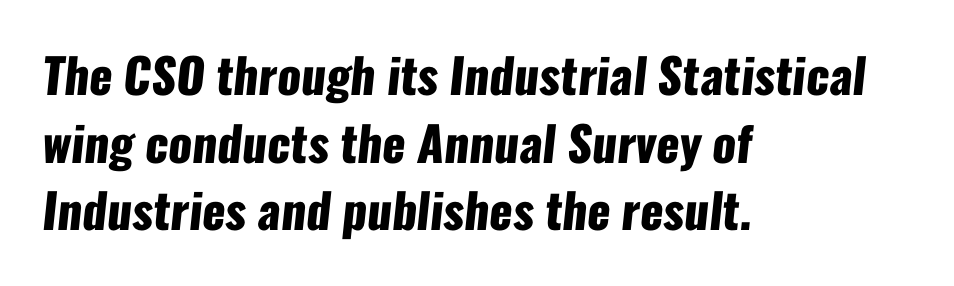
{"serif": "no", "bold": "yes", "weight": "heavy", "width": "condensed", "stroke_contrast": "low", "x_height": "medium", "monospaced": "no", "underline": "no", "align": "left", "line_spacing": "normal", "line_spacing_ratio": 1.41, "letter_spacing": "normal", "letter_spacing_em": 0.0, "glyph_px": 48}
